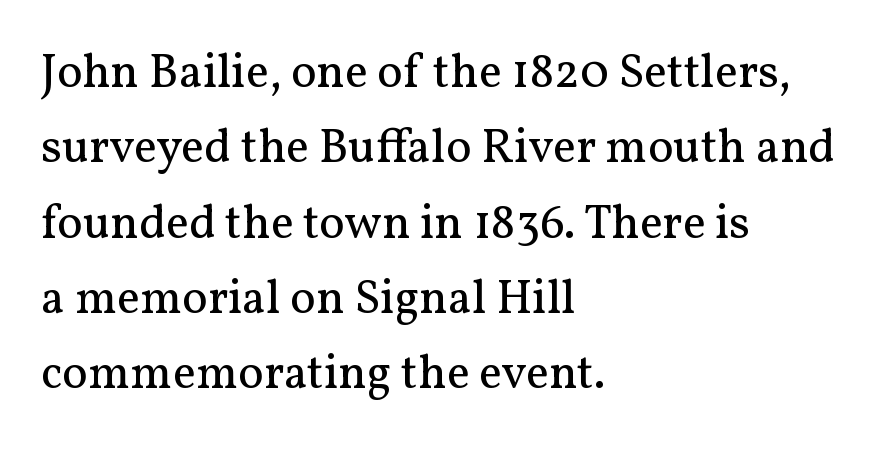
The image shows 48 px regular-weight serif type, upright; set left-aligned, normal line spacing (1.57x), normal letter spacing, not underlined; medium stroke contrast and a medium x-height.
